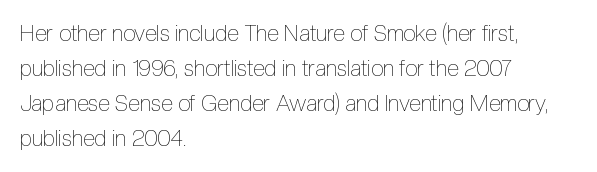
Every stem runs plumb, perpendicular to the baseline. Ink coverage per letter is moderate at most. Does extra space separate the letters? No, they use regular spacing. Line starts are locked; line ends wander. If you measured baseline to baseline, you'd find a middling distance.
